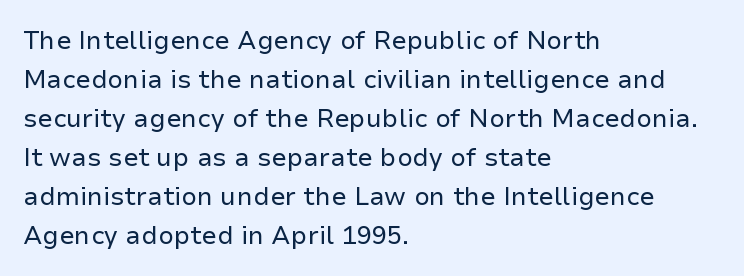
Q: Is the text bold? A: No.
Q: Is the text italic (slanted)? A: No, it is upright.
Q: Is the text underlined? A: No.
Q: How is the paragraph aligned? A: Left-aligned.
Q: Is the spacing between letters normal or unusually wide? A: Normal.
Q: Is the spacing between lines tight, normal or loose? A: Normal.
